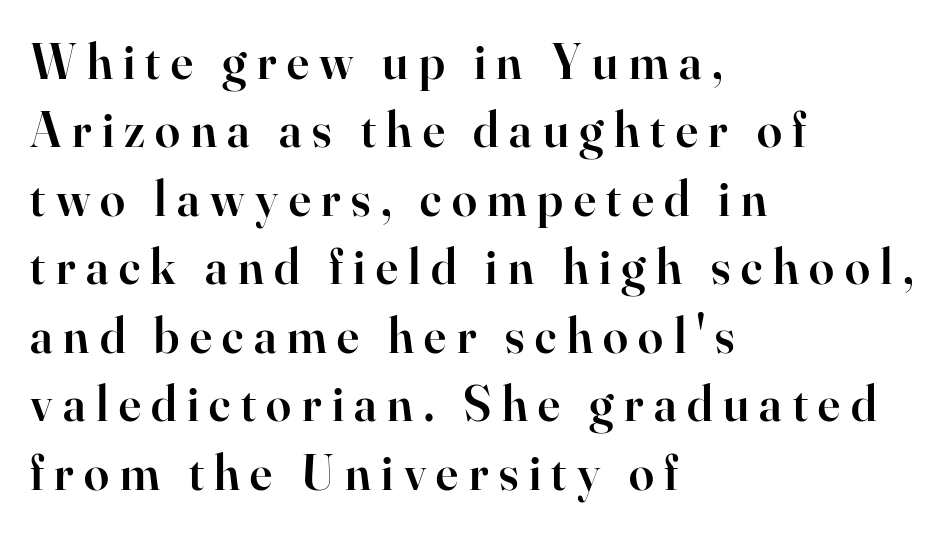
{"serif": "yes", "italic": "no", "bold": "semi", "weight": "semibold", "width": "normal", "stroke_contrast": "high", "x_height": "small", "monospaced": "no", "underline": "no", "align": "left", "line_spacing": "normal", "line_spacing_ratio": 1.37, "letter_spacing": "wide", "letter_spacing_em": 0.21, "glyph_px": 50}
